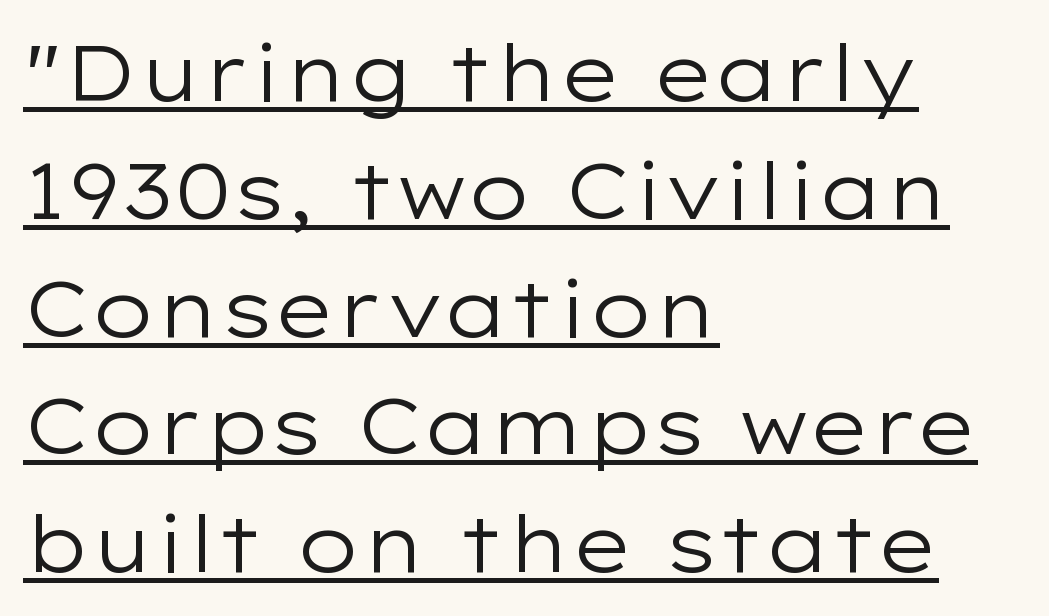
Q: Is the text bold? A: No.
Q: Is the text italic (slanted)? A: No, it is upright.
Q: Is the typeface a serif or a sans-serif typeface? A: Sans-serif.
Q: Is the text underlined? A: Yes.
Q: How is the paragraph aligned? A: Left-aligned.
Q: Is the spacing between letters normal or unusually wide? A: Normal.
Q: Is the spacing between lines tight, normal or loose? A: Normal.
Q: Width (condensed, normal, or wide)? A: Wide.
Q: Stroke contrast? A: Low.
Q: x-height? A: Medium.
Q: Monospaced? A: No.
